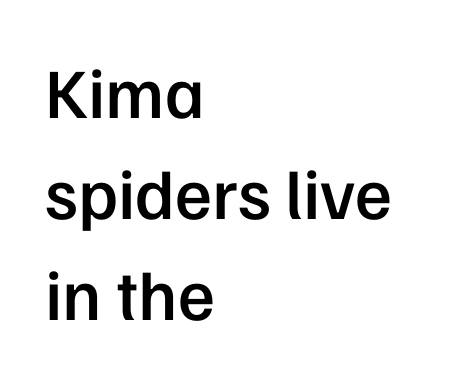
Q: Is the text bold? A: Semi-bold.
Q: Is the text italic (slanted)? A: No, it is upright.
Q: Is the typeface a serif or a sans-serif typeface? A: Sans-serif.
Q: Is the text underlined? A: No.
Q: How is the paragraph aligned? A: Left-aligned.
Q: Is the spacing between letters normal or unusually wide? A: Normal.
Q: Is the spacing between lines tight, normal or loose? A: Normal.
Q: Width (condensed, normal, or wide)? A: Normal.
Q: Stroke contrast? A: Low.
Q: x-height? A: Medium.
Q: Monospaced? A: No.
